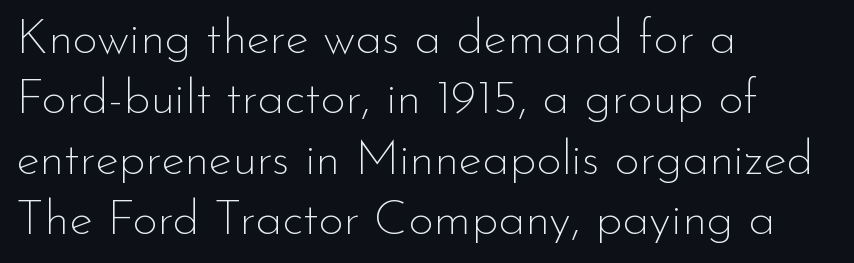
{"serif": "no", "italic": "no", "bold": "no", "weight": "thin", "width": "normal", "stroke_contrast": "low", "x_height": "small", "monospaced": "no", "underline": "no", "align": "left", "line_spacing_ratio": 1.23, "letter_spacing": "normal", "letter_spacing_em": 0.0, "glyph_px": 49}
